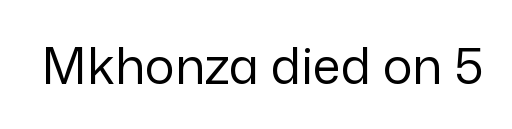
{"serif": "no", "italic": "no", "bold": "no", "weight": "regular", "width": "normal", "stroke_contrast": "low", "x_height": "medium", "monospaced": "no", "underline": "no", "letter_spacing": "normal", "letter_spacing_em": 0.0, "glyph_px": 50}
